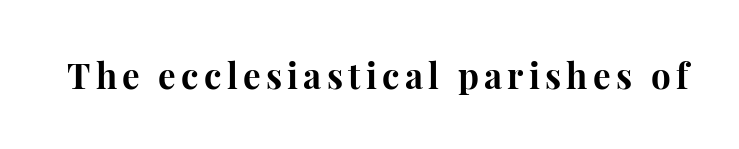
The image shows 35 px bold serif type, upright; set not underlined; high stroke contrast and a medium x-height.
